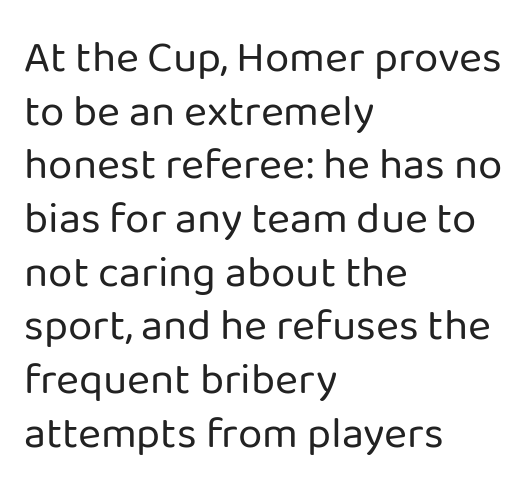
No extra ink here — the face is not bold. Notice how the passage keeps a crisp vertical edge on the left only. These lines are rendered in a variable-pitch font. A bare baseline throughout the passage. A sans-serif font was chosen for this passage. Style check: upright.
